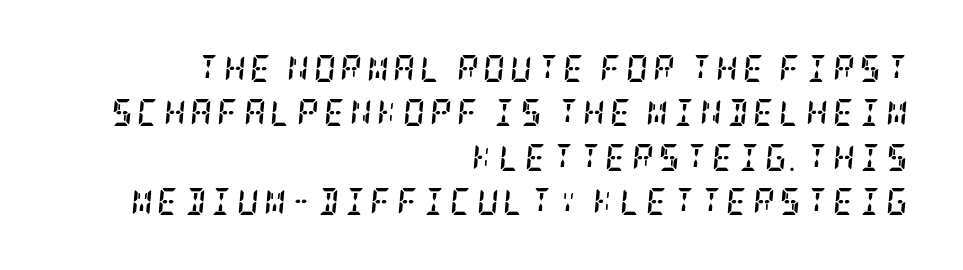
{"italic": "yes", "lean": "right", "slant_degrees": 5, "bold": "yes", "underline": "no", "align": "right", "line_spacing": "normal", "line_spacing_ratio": 1.64, "glyph_px": 27}
